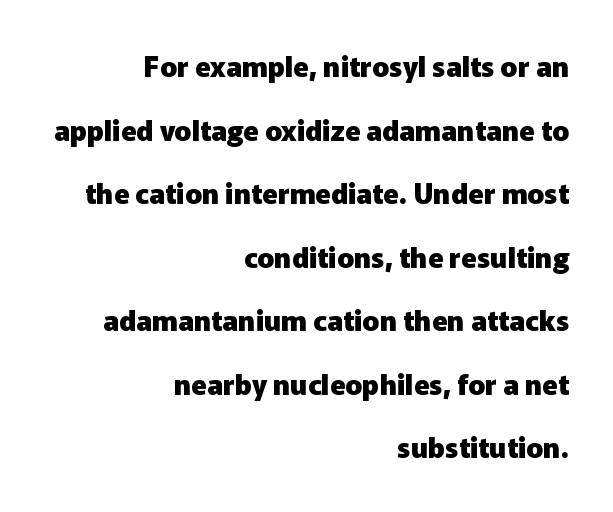
{"serif": "no", "italic": "no", "bold": "yes", "weight": "heavy", "width": "normal", "stroke_contrast": "low", "x_height": "medium", "monospaced": "no", "underline": "no", "align": "right", "line_spacing": "loose", "line_spacing_ratio": 2.27, "letter_spacing": "normal", "letter_spacing_em": 0.0, "glyph_px": 28}
